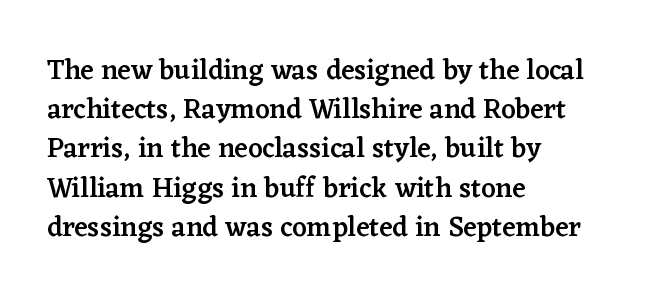
{"serif": "yes", "italic": "no", "bold": "semi", "weight": "semibold", "width": "normal", "stroke_contrast": "low", "x_height": "medium", "monospaced": "no", "underline": "no", "align": "left", "line_spacing": "normal", "line_spacing_ratio": 1.4, "letter_spacing": "normal", "letter_spacing_em": 0.0, "glyph_px": 28}
